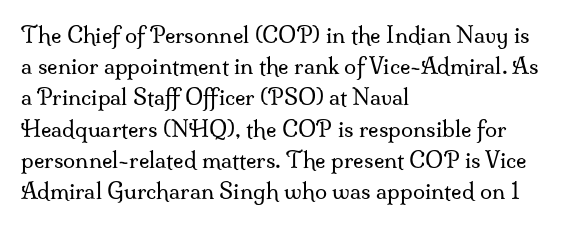
The image shows 22 px text type, upright; set left-aligned, normal line spacing (1.42x), normal letter spacing, not underlined.
